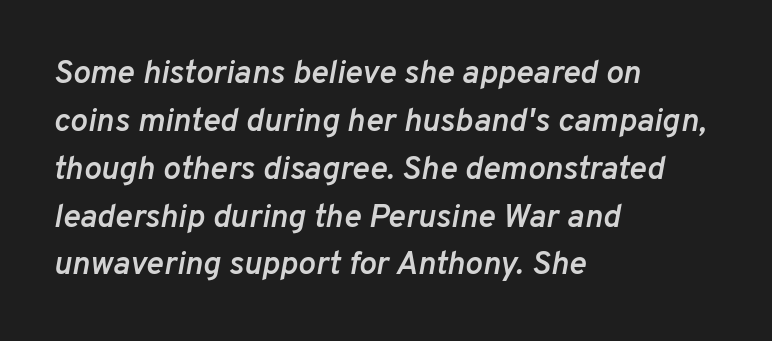
Do the characters align in a grid? No, the font is proportional. In terms of posture, this sample is oblique. This block has exactly the height ordinary leading produces. The letters sit at their default tracking, neither squeezed nor spread. The glyphs have the mass of a demibold cut, below bold. The compositor pushed each line to the left boundary.
